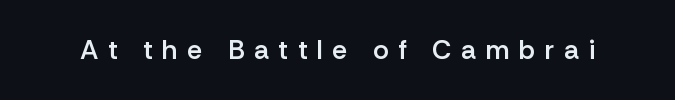
Q: Is the text bold? A: Semi-bold.
Q: Is the text italic (slanted)? A: No, it is upright.
Q: Is the text underlined? A: No.
Q: Is the spacing between letters normal or unusually wide? A: Unusually wide.
